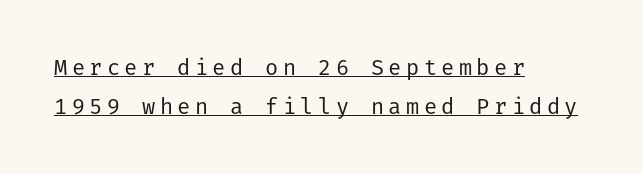
The letters stand straight up with perfectly vertical stems. Like a heading marked for emphasis, these lines bear an underscore. Each stroke keeps to a modest, everyday thickness or less. Someone cranked the tracking dial way up on this one. Left-aligned paragraph, ragged on the right.
